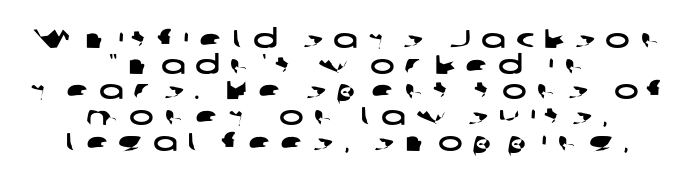
Q: Is the text underlined? A: No.
Q: How is the paragraph aligned? A: Centered.
Q: Is the spacing between letters normal or unusually wide? A: Unusually wide.
Q: Is the spacing between lines tight, normal or loose? A: Tight.
